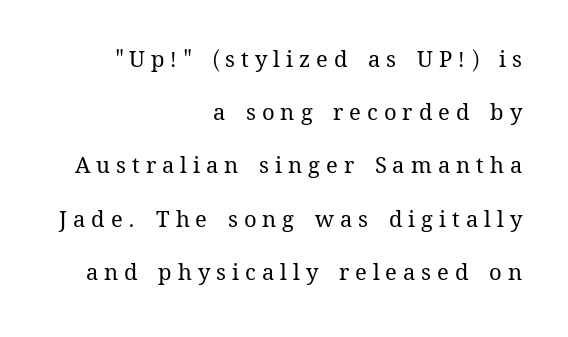
Q: Is the text bold? A: No.
Q: Is the text italic (slanted)? A: No, it is upright.
Q: Is the text underlined? A: No.
Q: How is the paragraph aligned? A: Right-aligned.
Q: Is the spacing between letters normal or unusually wide? A: Unusually wide.
Q: Is the spacing between lines tight, normal or loose? A: Loose.
